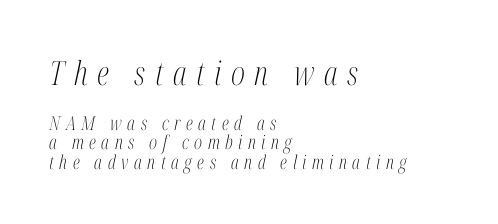
Examine the stroke ends and you'll spot serifs. No heavy texture on the line: the type isn't bold. Notice how the passage keeps a crisp vertical edge on the left only. A typesetter would call this leading minimal, almost set solid. Scale decreases going downward across the two blocks. There's an unmistakable incline to the writing here.
